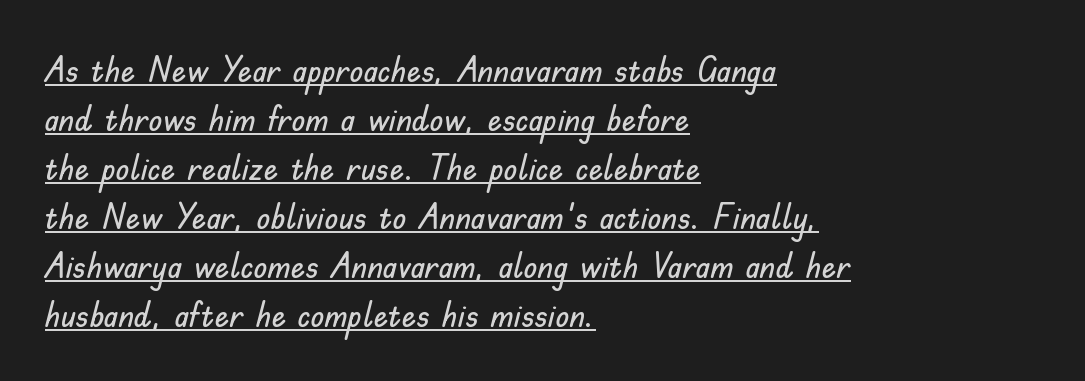
The image shows 36 px sans-serif type; set left-aligned, normal line spacing (1.36x), normal letter spacing, underlined; low stroke contrast and a small x-height.
